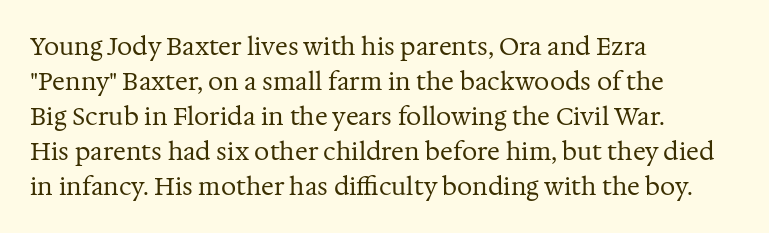
The image shows 24 px text type, upright; set left-aligned, normal line spacing (1.46x), normal letter spacing, not underlined.
